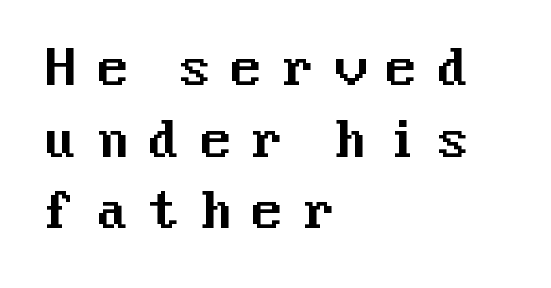
The image shows 49 px sans-serif type, upright; set left-aligned, normal line spacing (1.46x), unusually wide letter spacing (+0.36 em), not underlined; medium stroke contrast and a medium x-height.
